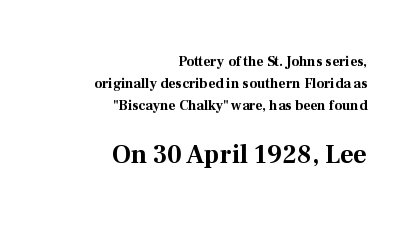
The image shows 26 px bold type, upright; set right-aligned, normal line spacing (1.56x), normal letter spacing, not underlined; the second (bottom) block is 1.86x larger.
